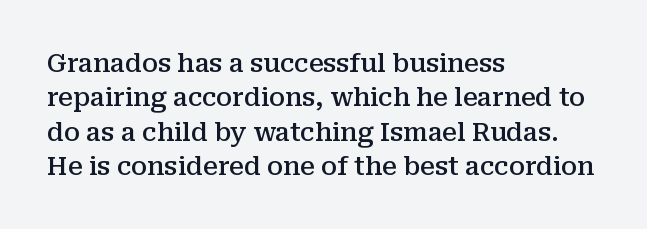
{"italic": "no", "bold": "semi", "underline": "no", "align": "left", "line_spacing": "normal", "line_spacing_ratio": 1.32, "letter_spacing": "normal", "letter_spacing_em": 0.0, "glyph_px": 26}
